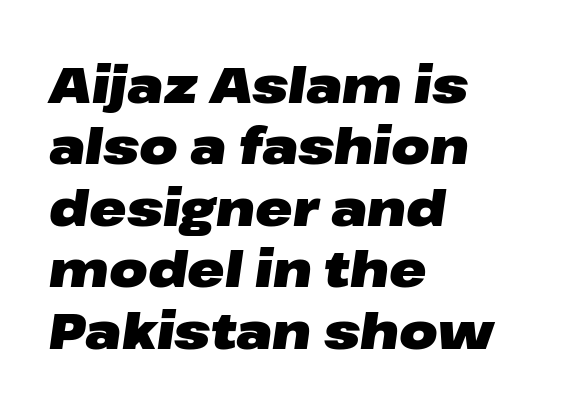
Q: Is the text bold? A: Yes.
Q: Is the text italic (slanted)? A: Yes, it leans right by about 8 degrees.
Q: Is the text underlined? A: No.
Q: How is the paragraph aligned? A: Left-aligned.
Q: Is the spacing between letters normal or unusually wide? A: Normal.
Q: Width (condensed, normal, or wide)? A: Wide.
Q: Stroke contrast? A: Low.
Q: x-height? A: Medium.
Q: Monospaced? A: No.
